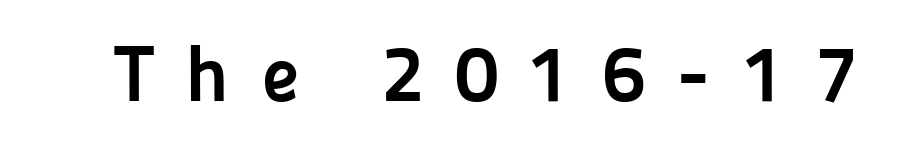
Q: Is the text bold? A: Yes.
Q: Is the text italic (slanted)? A: No, it is upright.
Q: Is the typeface a serif or a sans-serif typeface? A: Sans-serif.
Q: Is the text underlined? A: No.
Q: Is the spacing between letters normal or unusually wide? A: Unusually wide.
Q: Width (condensed, normal, or wide)? A: Normal.
Q: Stroke contrast? A: Low.
Q: x-height? A: Medium.
Q: Monospaced? A: No.
